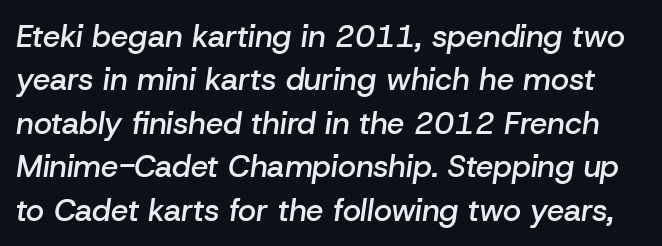
Q: Is the text bold? A: Semi-bold.
Q: Is the text italic (slanted)? A: Yes, it leans right by about 8 degrees.
Q: Is the text underlined? A: No.
Q: Is the spacing between letters normal or unusually wide? A: Normal.
Q: Is the spacing between lines tight, normal or loose? A: Normal.
Q: Width (condensed, normal, or wide)? A: Normal.
Q: Stroke contrast? A: Low.
Q: x-height? A: Medium.
Q: Monospaced? A: No.
